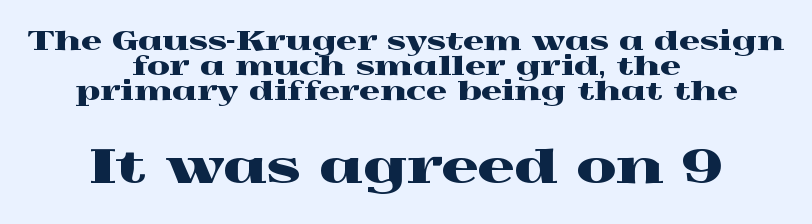
The image shows 46 px wide serif type, upright; set centered, tight line spacing (0.97x), normal letter spacing, not underlined; the second (bottom) block is 1.77x larger; a medium x-height.
